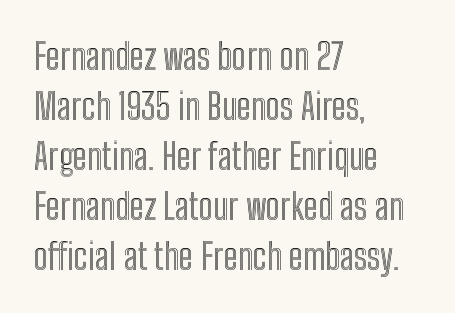
The image shows 36 px condensed type, upright; set left-aligned, normal line spacing (1.39x), normal letter spacing, not underlined; a medium x-height.
